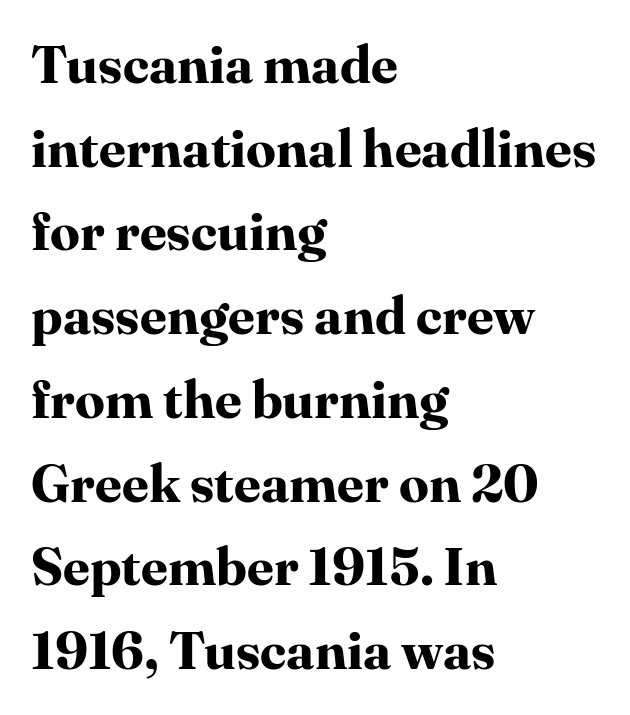
Each new line begins a customary step beneath the previous one. The rendering uses natural spacing where letterforms have individual widths. Look at the bottom of the vertical strokes: they flare into serifs here. The space directly below the letters is spotless. The font is running at its bold setting. The paragraph shown leans on its left margin.
